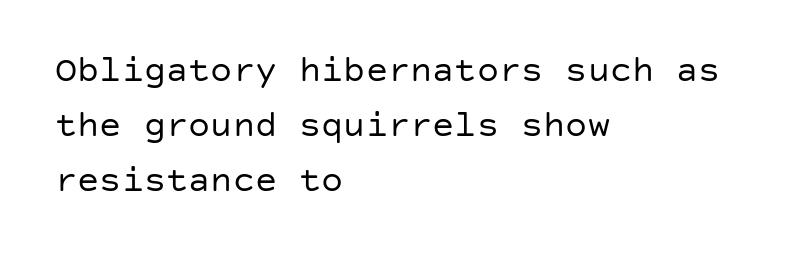
The space between consecutive lines is moderate. Stroke thickness stays within the range of a standard reading face or lighter. Rule under the text: the space is simply empty. A typesetter would label this face a sans.
